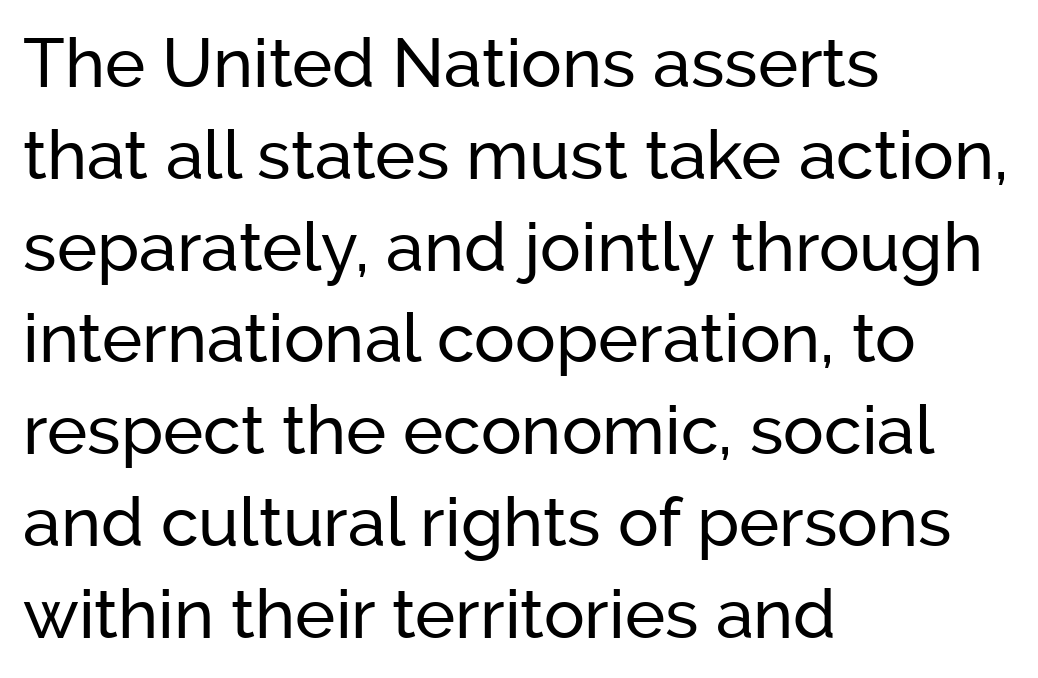
{"serif": "no", "italic": "no", "width": "normal", "stroke_contrast": "low", "x_height": "medium", "monospaced": "no", "underline": "no", "align": "left", "line_spacing": "normal", "line_spacing_ratio": 1.35, "letter_spacing": "normal", "letter_spacing_em": 0.0, "glyph_px": 68}
